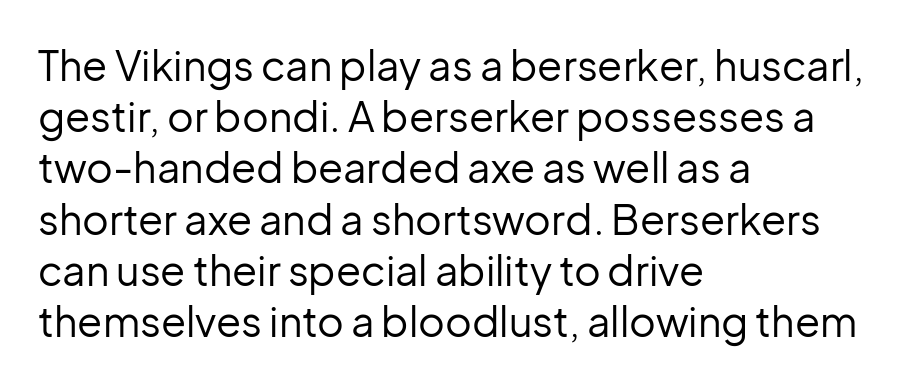
The image shows 41 px regular-weight sans-serif type, upright; set left-aligned, normal line spacing (1.25x), normal letter spacing, not underlined; low stroke contrast and a medium x-height.
